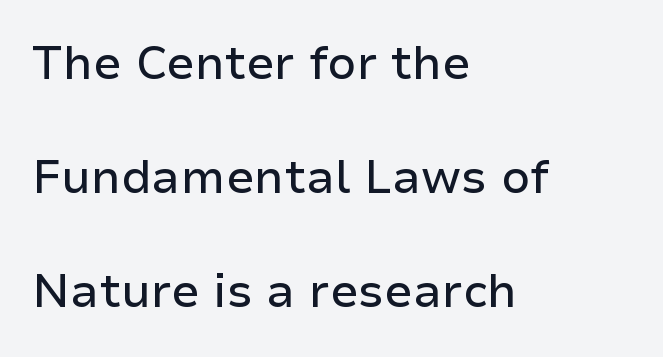
{"serif": "no", "italic": "no", "width": "normal", "stroke_contrast": "low", "x_height": "medium", "monospaced": "no", "underline": "no", "align": "left", "line_spacing": "loose", "line_spacing_ratio": 2.48, "letter_spacing": "normal", "letter_spacing_em": 0.0, "glyph_px": 46}
